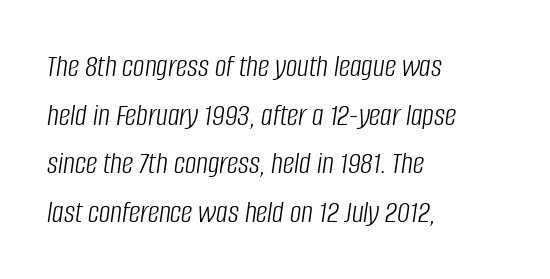
Q: Is the text bold? A: No.
Q: Is the text italic (slanted)? A: Yes, it leans right by about 8 degrees.
Q: Is the text underlined? A: No.
Q: How is the paragraph aligned? A: Left-aligned.
Q: Is the spacing between letters normal or unusually wide? A: Normal.
Q: Is the spacing between lines tight, normal or loose? A: Normal.
Q: Width (condensed, normal, or wide)? A: Condensed.
Q: Stroke contrast? A: Low.
Q: x-height? A: Large.
Q: Monospaced? A: No.
